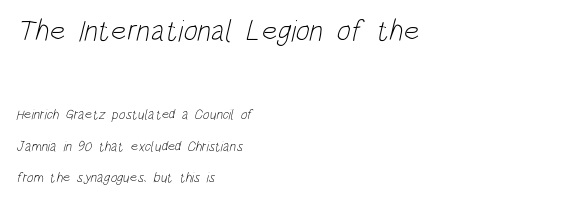
The image shows 30 px light, condensed sans-serif type; set left-aligned, loose line spacing (2.24x), normal letter spacing, not underlined; the first (top) block is 2.14x larger; low stroke contrast and a large x-height.
